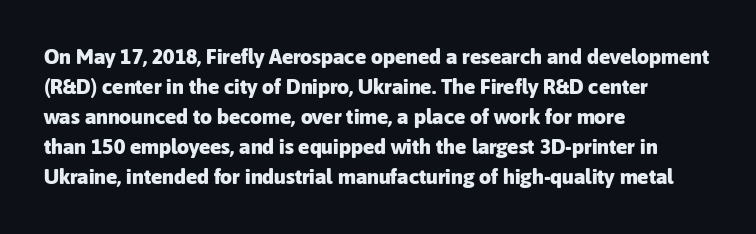
{"italic": "no", "bold": "yes", "underline": "no", "align": "left", "line_spacing": "normal", "line_spacing_ratio": 1.43, "letter_spacing": "normal", "letter_spacing_em": 0.0, "glyph_px": 21}
